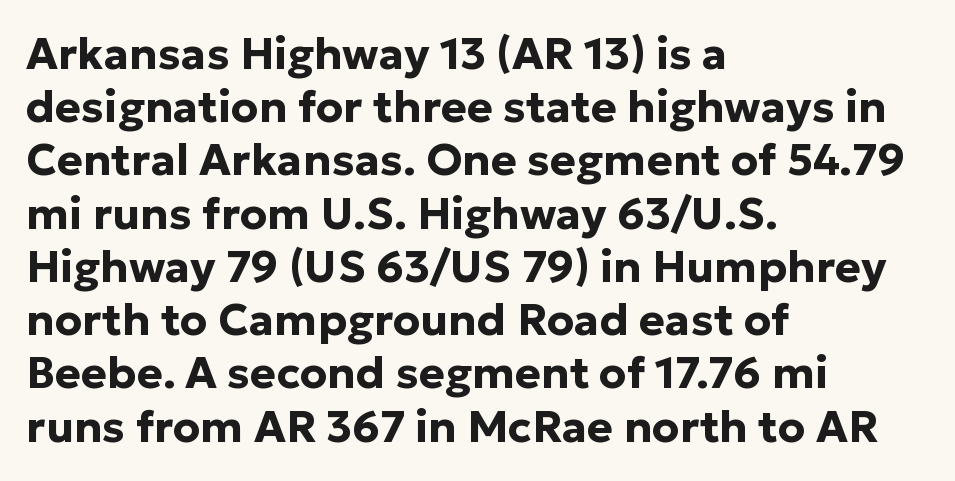
Line starts are locked; line ends wander. Note the varied advance widths — an 'i' is clearly narrower than an 'm'. Tracking value appears to be zero — textbook default spacing. Bold? Absolutely — the strokes are thick and heavy. Does the lettering tilt? It doesn't — this is upright. The characters display no serif detailing; their extremities are plain.
